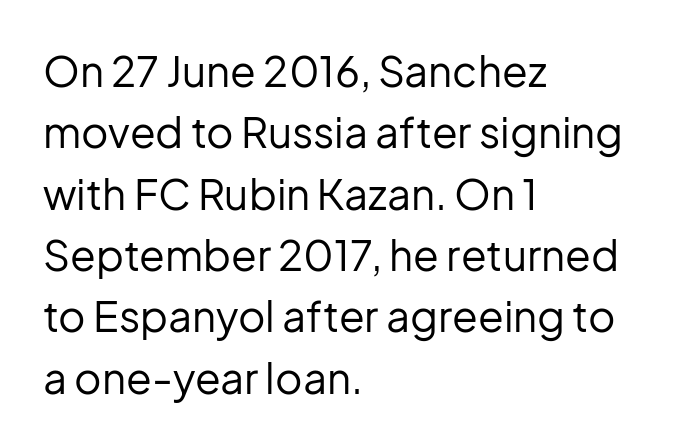
{"serif": "no", "italic": "no", "bold": "no", "weight": "regular", "width": "normal", "stroke_contrast": "low", "x_height": "medium", "monospaced": "no", "underline": "no", "align": "left", "line_spacing": "normal", "line_spacing_ratio": 1.46, "letter_spacing": "normal", "letter_spacing_em": 0.0, "glyph_px": 42}
